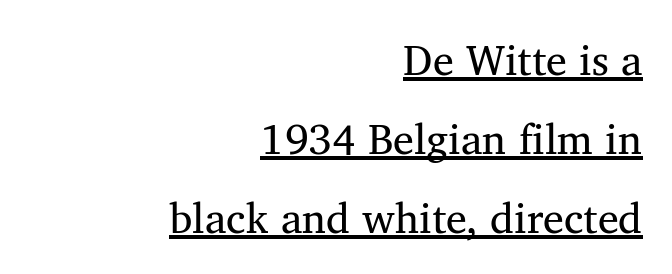
Q: Is the text bold? A: No.
Q: Is the text italic (slanted)? A: No, it is upright.
Q: Is the typeface a serif or a sans-serif typeface? A: Serif.
Q: Is the text underlined? A: Yes.
Q: How is the paragraph aligned? A: Right-aligned.
Q: Is the spacing between letters normal or unusually wide? A: Normal.
Q: Width (condensed, normal, or wide)? A: Normal.
Q: Stroke contrast? A: Medium.
Q: x-height? A: Medium.
Q: Monospaced? A: No.
